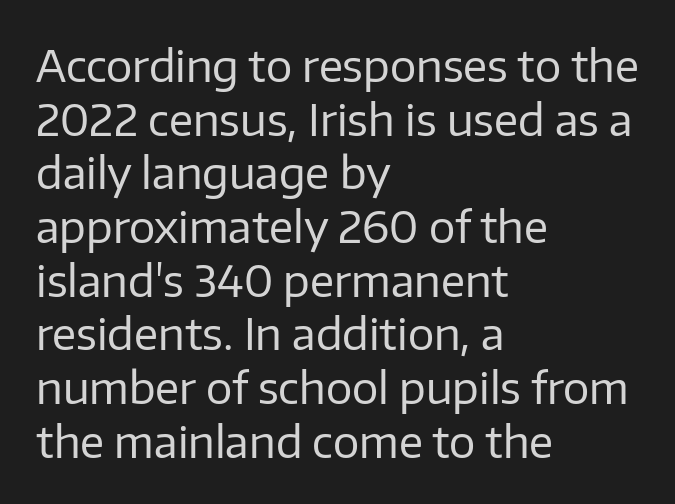
{"serif": "no", "italic": "no", "bold": "no", "weight": "regular", "width": "normal", "stroke_contrast": "low", "x_height": "medium", "monospaced": "no", "underline": "no", "align": "left", "line_spacing_ratio": 1.22, "letter_spacing": "normal", "letter_spacing_em": 0.0, "glyph_px": 44}
